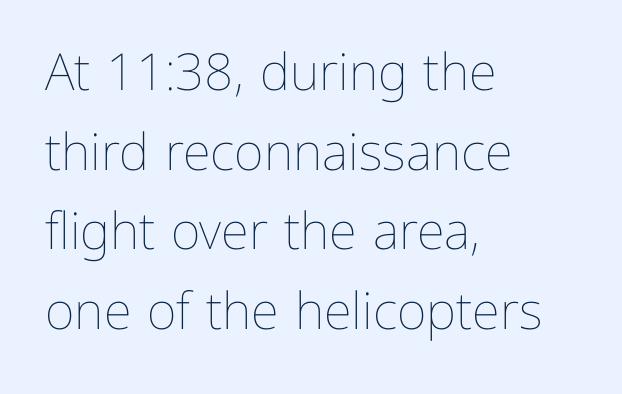
The image shows 51 px thin type, upright; set left-aligned, normal line spacing (1.56x), normal letter spacing, not underlined; low stroke contrast and a medium x-height.
